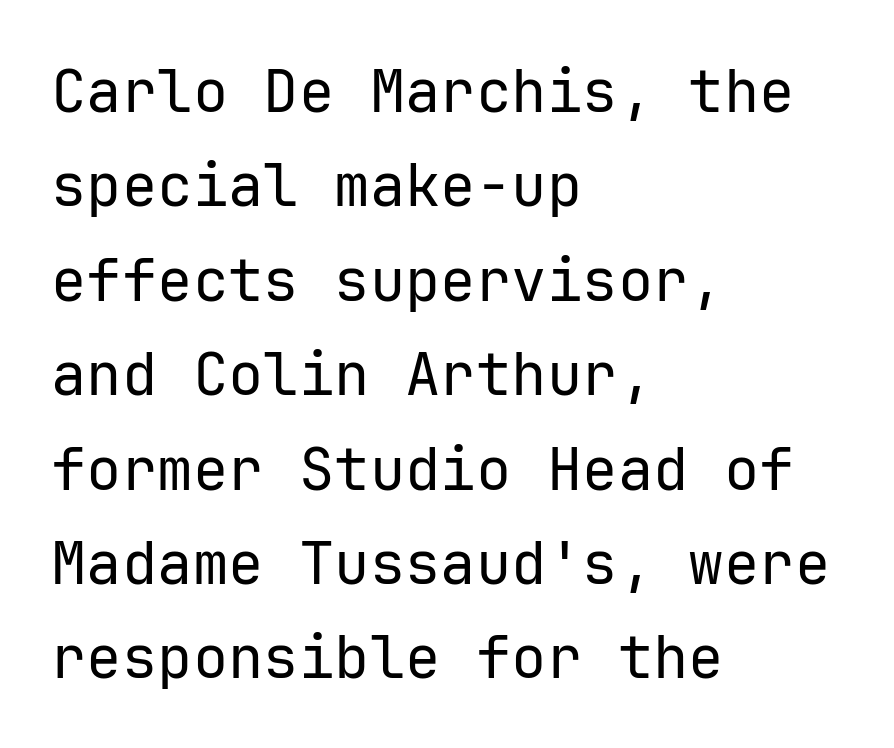
The image shows 59 px regular-weight sans-serif type, upright, monospaced; set left-aligned, normal line spacing (1.6x), normal letter spacing, not underlined; low stroke contrast and a medium x-height.
